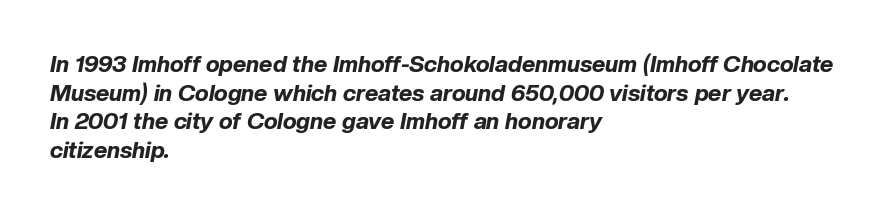
Q: Is the text bold? A: Yes.
Q: Is the text italic (slanted)? A: Yes, it leans right by about 10 degrees.
Q: Is the text underlined? A: No.
Q: How is the paragraph aligned? A: Left-aligned.
Q: Is the spacing between letters normal or unusually wide? A: Normal.
